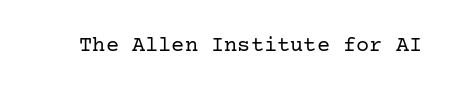
{"italic": "no", "bold": "no", "underline": "no", "letter_spacing": "normal", "letter_spacing_em": 0.0, "glyph_px": 22}
